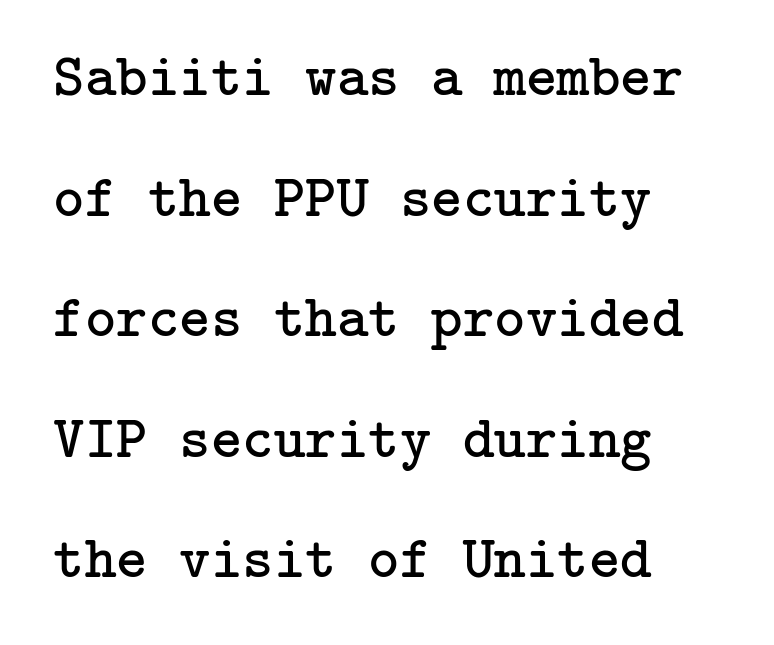
{"serif": "yes", "italic": "no", "bold": "no", "weight": "regular", "width": "normal", "stroke_contrast": "low", "x_height": "medium", "underline": "no", "align": "left", "line_spacing": "loose", "line_spacing_ratio": 2.01, "letter_spacing": "normal", "letter_spacing_em": 0.0, "glyph_px": 60}
